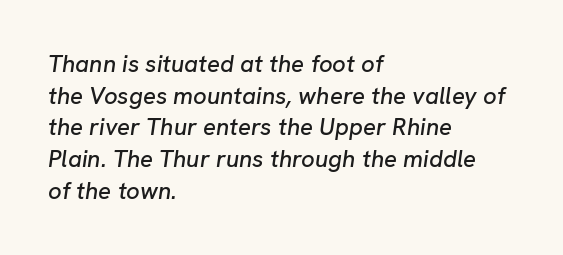
{"italic": "yes", "lean": "right", "slant_degrees": 8, "underline": "no", "align": "left", "line_spacing": "normal", "line_spacing_ratio": 1.32, "letter_spacing": "normal", "letter_spacing_em": 0.0, "glyph_px": 24}
